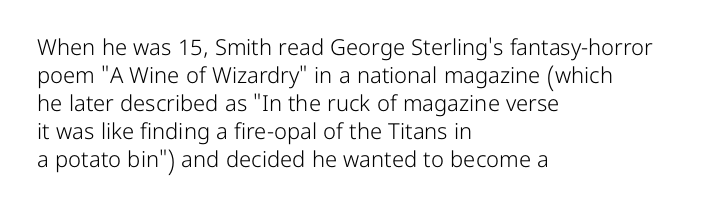
No extra ink here — the face is not bold. Students, observe: this is what conventionally led text looks like. Visually the block forms a straight wall on the left and a jagged coastline on the right. Clear beneath every line of the passage.
